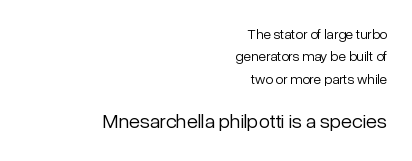
The image shows 20 px text type, upright; set right-aligned, normal line spacing (1.6x), normal letter spacing, not underlined; the second (bottom) block is 1.43x larger.
